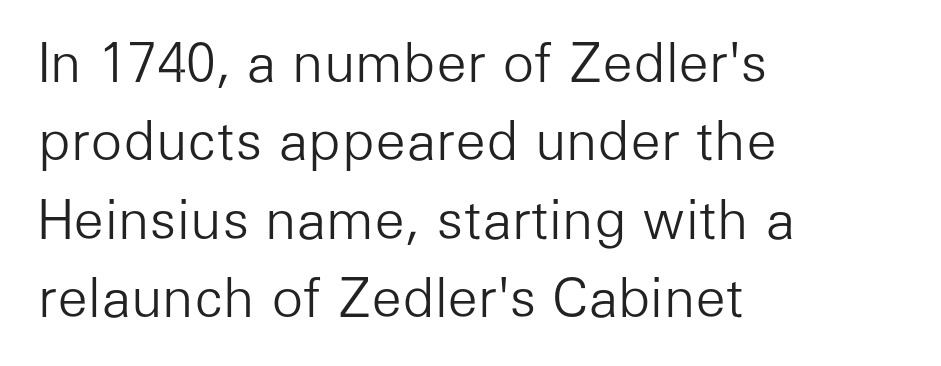
Q: Is the text bold? A: No.
Q: Is the text italic (slanted)? A: No, it is upright.
Q: Is the typeface a serif or a sans-serif typeface? A: Sans-serif.
Q: Is the text underlined? A: No.
Q: How is the paragraph aligned? A: Left-aligned.
Q: Is the spacing between letters normal or unusually wide? A: Normal.
Q: Is the spacing between lines tight, normal or loose? A: Normal.
Q: Width (condensed, normal, or wide)? A: Normal.
Q: Stroke contrast? A: Low.
Q: x-height? A: Medium.
Q: Monospaced? A: No.
